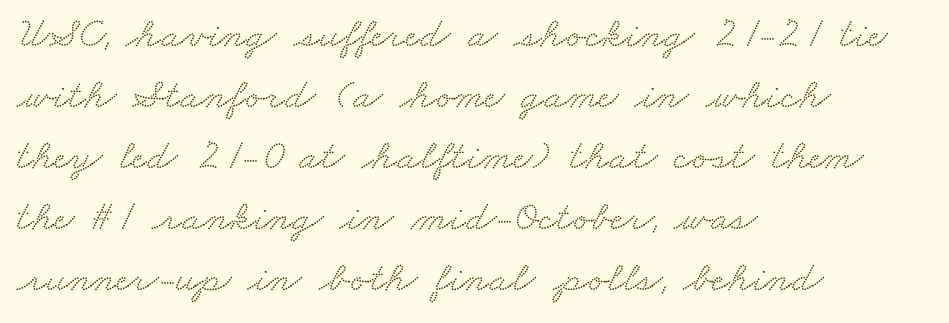
Q: Is the typeface a serif or a sans-serif typeface? A: Serif.
Q: Is the text underlined? A: No.
Q: How is the paragraph aligned? A: Left-aligned.
Q: Is the spacing between letters normal or unusually wide? A: Normal.
Q: Is the spacing between lines tight, normal or loose? A: Normal.
Q: Width (condensed, normal, or wide)? A: Wide.
Q: Stroke contrast? A: Medium.
Q: x-height? A: Small.
Q: Monospaced? A: No.
